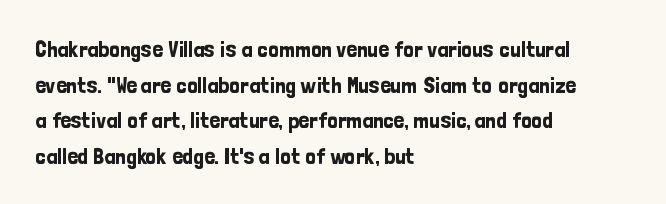
Every row of glyphs begins at an identical x-position on the left. The passage shown has conventional tracking throughout. A typesetter would mark this as roman, not italic. Letters rest on an invisible, unmarked baseline. In terms of leading, this rendering sits right in the middle.
